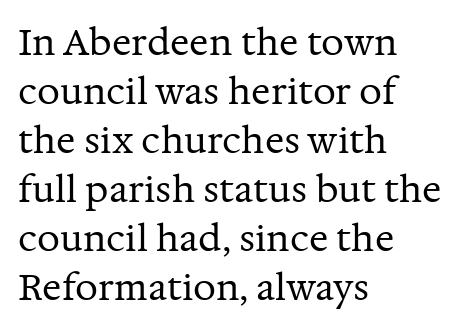
The image shows 36 px regular-weight serif type, upright; set left-aligned, normal line spacing (1.36x), normal letter spacing, not underlined; medium stroke contrast and a medium x-height.
